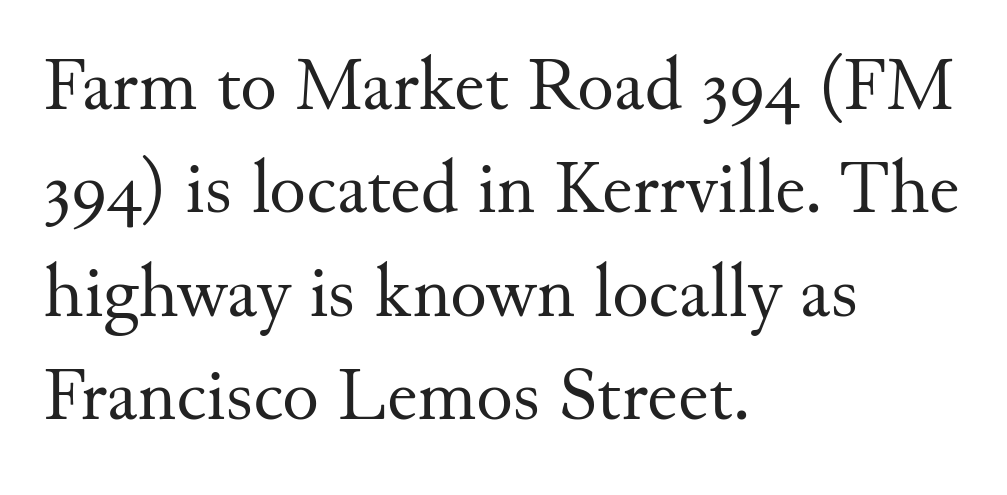
Q: Is the text bold? A: No.
Q: Is the text italic (slanted)? A: No, it is upright.
Q: Is the typeface a serif or a sans-serif typeface? A: Serif.
Q: Is the text underlined? A: No.
Q: How is the paragraph aligned? A: Left-aligned.
Q: Is the spacing between letters normal or unusually wide? A: Normal.
Q: Is the spacing between lines tight, normal or loose? A: Normal.
Q: Width (condensed, normal, or wide)? A: Normal.
Q: Stroke contrast? A: Medium.
Q: x-height? A: Small.
Q: Monospaced? A: No.
